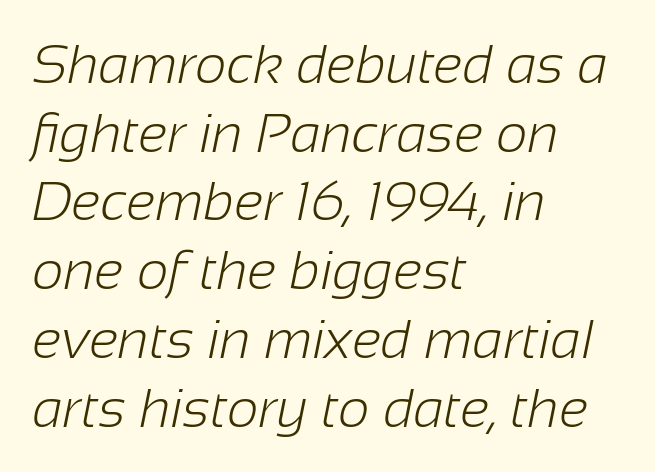
Q: Is the text bold? A: No.
Q: Is the typeface a serif or a sans-serif typeface? A: Sans-serif.
Q: Is the text underlined? A: No.
Q: How is the paragraph aligned? A: Left-aligned.
Q: Is the spacing between letters normal or unusually wide? A: Normal.
Q: Is the spacing between lines tight, normal or loose? A: Normal.
Q: Width (condensed, normal, or wide)? A: Normal.
Q: Stroke contrast? A: Low.
Q: x-height? A: Medium.
Q: Monospaced? A: No.
